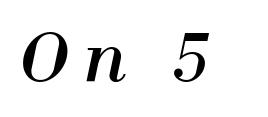
The image shows 64 px text type, italic (leaning right); set unusually wide letter spacing (+0.25 em), not underlined; high stroke contrast and a medium x-height.
